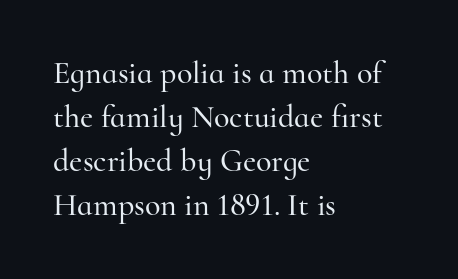
The image shows 32 px serif type, upright; set left-aligned, normal line spacing (1.38x), normal letter spacing, not underlined; high stroke contrast and a small x-height.
